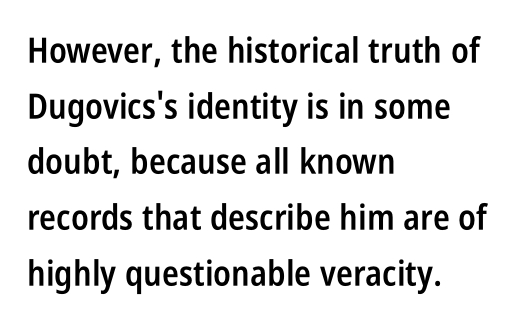
The passage shown has conventional tracking throughout. Horizontal alignment here is leftward, the default for most running prose. Proportional: the letters do not fall into vertical columns. Type without underlining.
